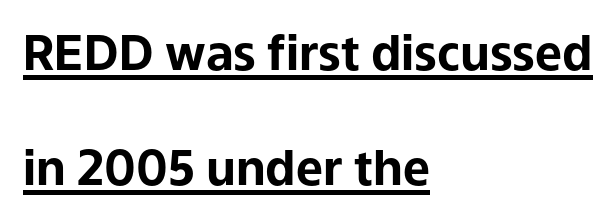
A typesetter would call this proportional, since set widths differ per character. The rendering shows plain stroke endings on the letterforms — a sans-serif design. Characters remain perfectly vertical along every line. In designer terms, the underline attribute is active on this setting.
